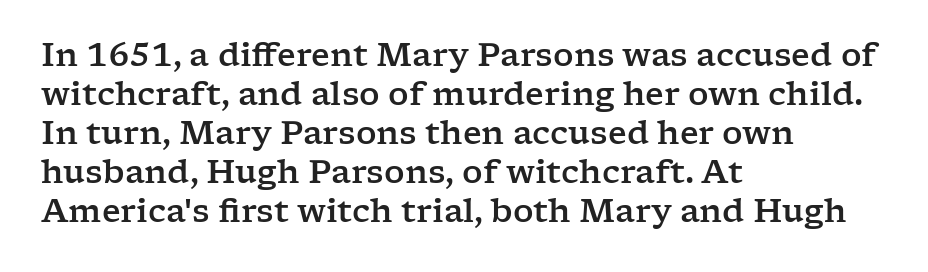
Q: Is the text italic (slanted)? A: No, it is upright.
Q: Is the typeface a serif or a sans-serif typeface? A: Serif.
Q: Is the text underlined? A: No.
Q: How is the paragraph aligned? A: Left-aligned.
Q: Is the spacing between letters normal or unusually wide? A: Normal.
Q: Width (condensed, normal, or wide)? A: Wide.
Q: Stroke contrast? A: Low.
Q: x-height? A: Medium.
Q: Monospaced? A: No.
